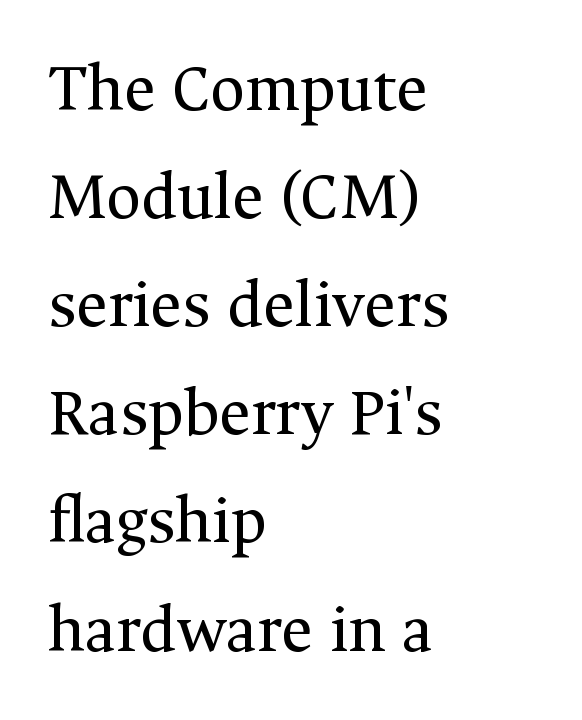
The image shows 68 px regular-weight serif type, upright; set left-aligned, normal line spacing (1.59x), normal letter spacing, not underlined; medium stroke contrast and a medium x-height.
